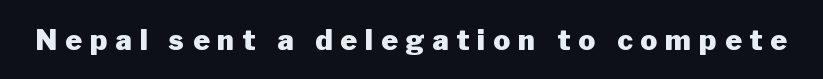
Display-style spreading of the glyphs; the letterfit is very open. Varying glyph widths throughout — classic text-font behaviour. On the weight axis this lands at bold, roughly 700. The area under the type is left untouched. The designer went with a sans here, leaving each stem footless. Posture: upright roman.
